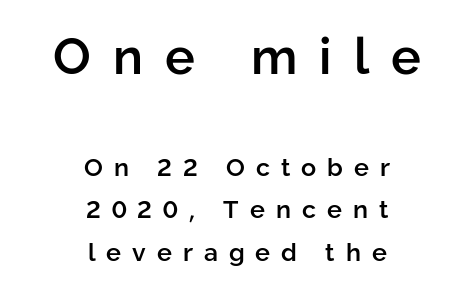
Q: Is the text bold? A: Semi-bold.
Q: Is the text italic (slanted)? A: No, it is upright.
Q: Is the typeface a serif or a sans-serif typeface? A: Sans-serif.
Q: Is the text underlined? A: No.
Q: How is the paragraph aligned? A: Centered.
Q: Is the spacing between letters normal or unusually wide? A: Unusually wide.
Q: Is the spacing between lines tight, normal or loose? A: Normal.
Q: Which block of text is set in a larger size, the first (top) or the second (bottom)? A: The first (top) one.
Q: Width (condensed, normal, or wide)? A: Normal.
Q: Stroke contrast? A: Low.
Q: x-height? A: Medium.
Q: Monospaced? A: No.
